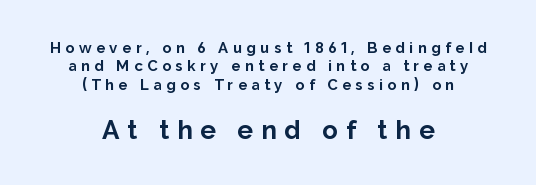
Designer's note — italics off, roman on. Its strokes are broad and dark, the hallmark of bold type. Someone cranked the tracking dial way up on this one. The letters in the lower block stand taller than those in the block above.
